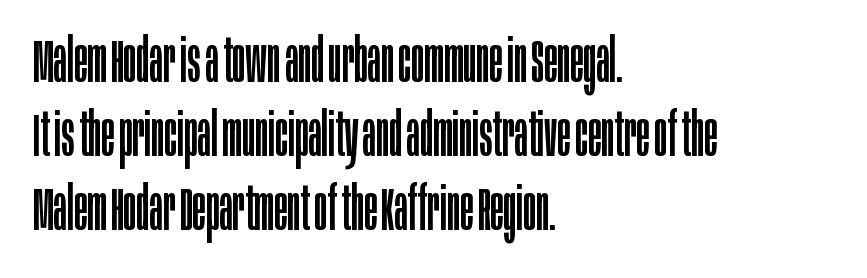
The image shows 61 px regular-weight, condensed sans-serif type, upright; set left-aligned, line spacing 1.21x, normal letter spacing, not underlined; low stroke contrast and a large x-height.
